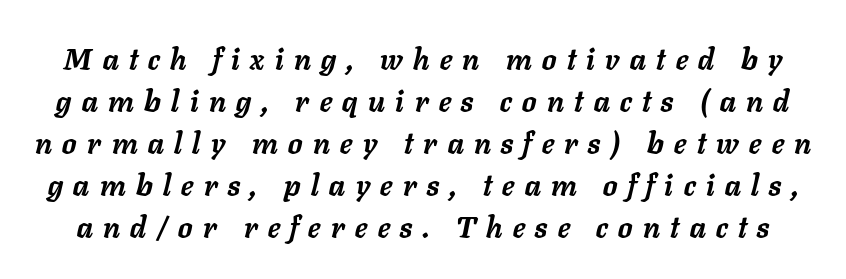
The image shows 30 px semibold type, italic (leaning right); set normal line spacing (1.4x), unusually wide letter spacing (+0.35 em), not underlined; low stroke contrast and a medium x-height.
